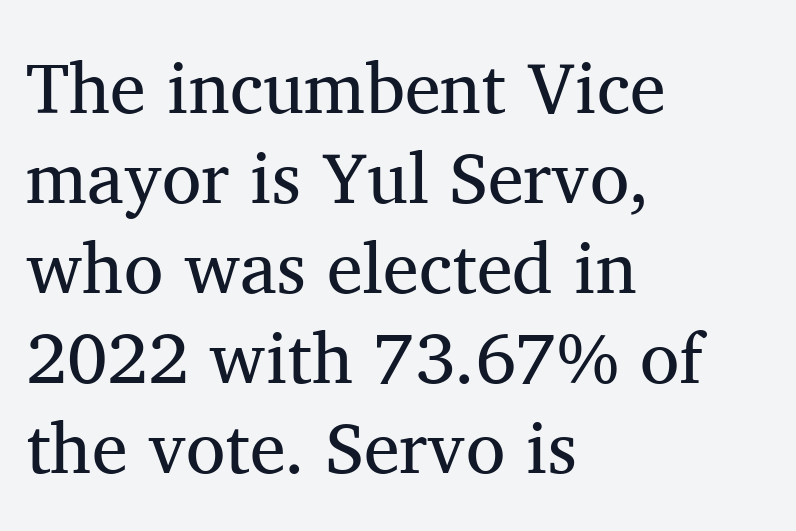
{"serif": "yes", "italic": "no", "bold": "no", "weight": "regular", "width": "normal", "stroke_contrast": "medium", "x_height": "medium", "monospaced": "no", "underline": "no", "align": "left", "line_spacing": "normal", "line_spacing_ratio": 1.25, "letter_spacing": "normal", "letter_spacing_em": 0.0, "glyph_px": 72}
